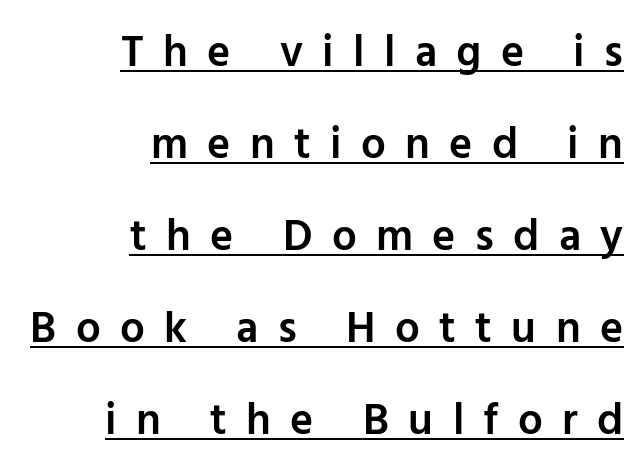
The image shows 44 px semibold sans-serif type, upright; set right-aligned, loose line spacing (2.09x), unusually wide letter spacing (+0.44 em), underlined; low stroke contrast and a medium x-height.
